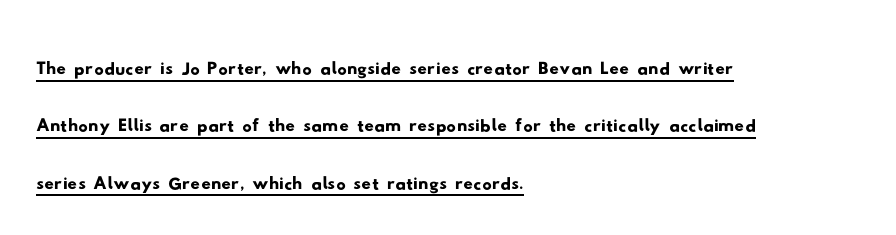
Q: Is the typeface a serif or a sans-serif typeface? A: Sans-serif.
Q: Is the text underlined? A: Yes.
Q: How is the paragraph aligned? A: Left-aligned.
Q: Is the spacing between letters normal or unusually wide? A: Normal.
Q: Width (condensed, normal, or wide)? A: Wide.
Q: Stroke contrast? A: Low.
Q: x-height? A: Small.
Q: Monospaced? A: No.
